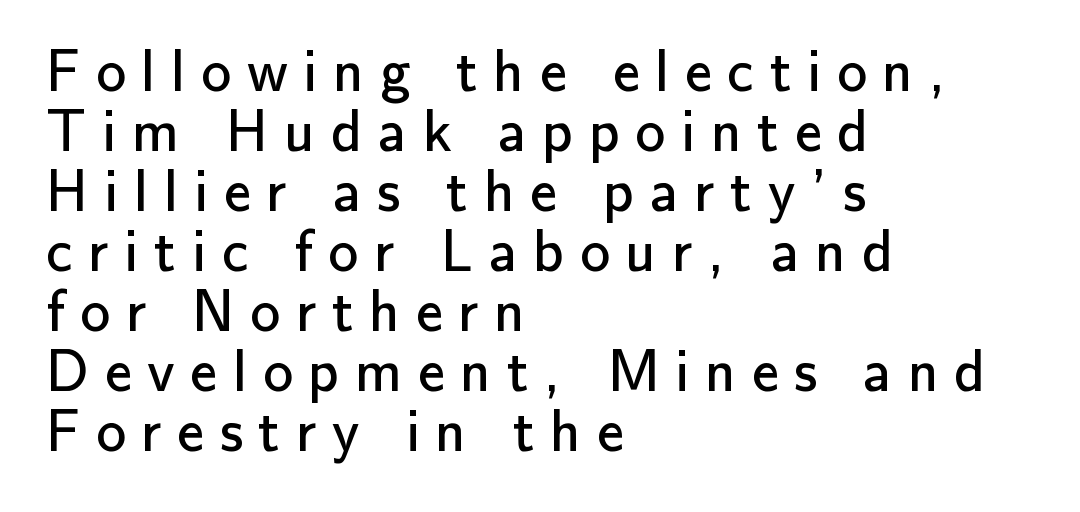
The words here are not underlined. This is not heavy type; no bold has been used. Does the leading feel generous? Not at all — it's pinched. The tracking jumps out immediately: characters are airy and widely separated.
